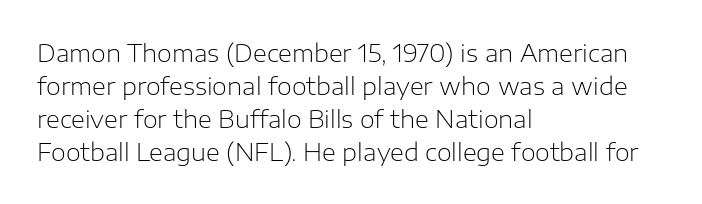
These lines stack with their left ends in a neat column. Letters rest on an invisible, unmarked baseline. The lines sit at an ordinary, default distance from one another. The type sits square on the baseline with zero lean. No letter is thick-stroked: the sample isn't bold. Default kerning and tracking; the words read as compact shapes.
